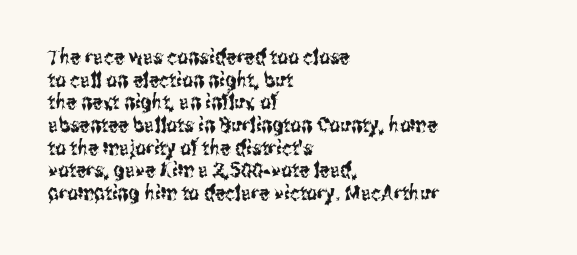
One-word summary of the alignment: left. Beneath every word, the page is bare. In terms of posture, this sample is upright. Each word holds together tightly as a unit, with standard inter-letter gaps. Vertically, the passage feels compressed, each row crowding the next.
